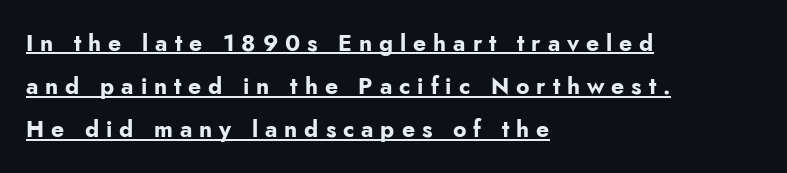
Q: Is the text bold? A: Yes.
Q: Is the text italic (slanted)? A: No, it is upright.
Q: Is the text underlined? A: Yes.
Q: How is the paragraph aligned? A: Left-aligned.
Q: Is the spacing between letters normal or unusually wide? A: Unusually wide.
